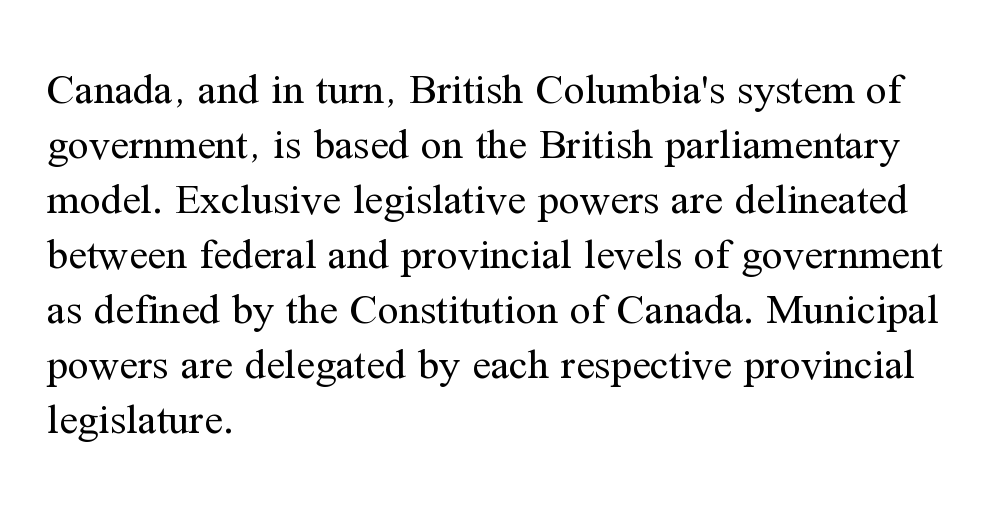
The image shows 42 px regular-weight serif type, upright; set left-aligned, normal line spacing (1.31x), normal letter spacing, not underlined; medium stroke contrast and a medium x-height.
